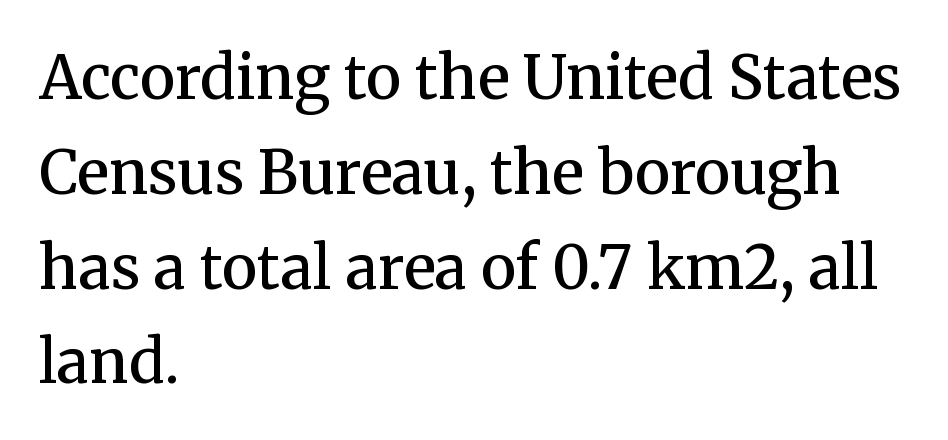
The image shows 60 px semibold serif type, upright; set left-aligned, normal line spacing (1.58x), normal letter spacing, not underlined; medium stroke contrast and a medium x-height.
